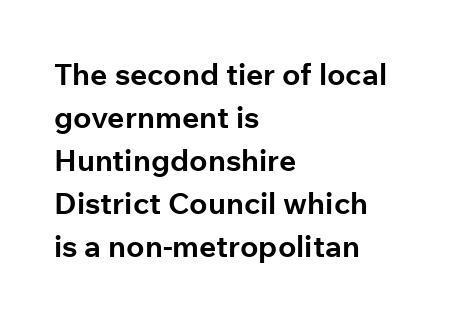
{"serif": "no", "italic": "no", "bold": "yes", "weight": "bold", "width": "normal", "stroke_contrast": "low", "x_height": "medium", "monospaced": "no", "underline": "no", "align": "left", "line_spacing": "normal", "line_spacing_ratio": 1.43, "letter_spacing": "normal", "letter_spacing_em": 0.0, "glyph_px": 30}
